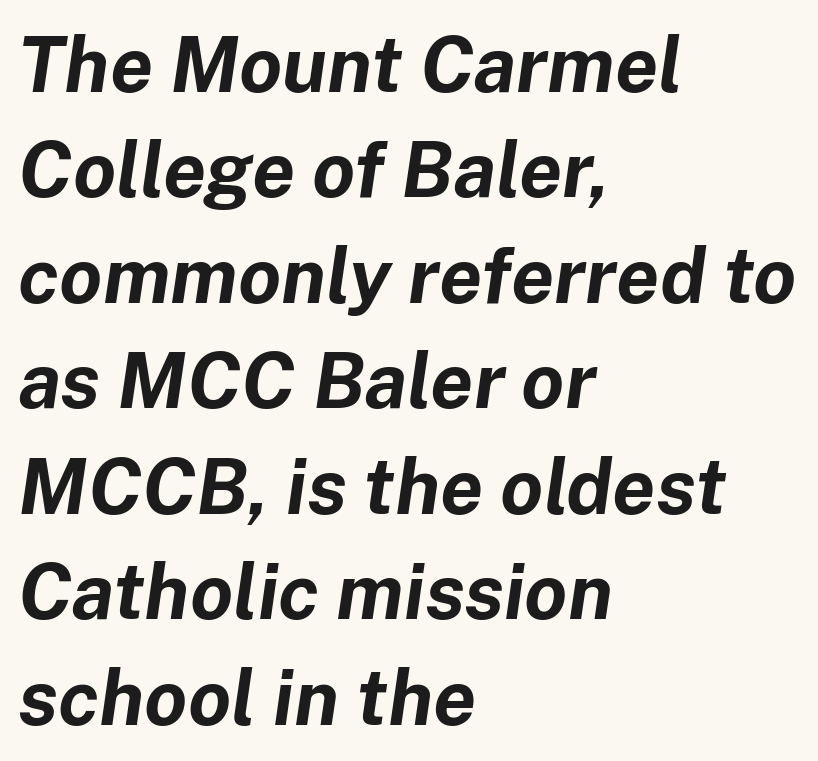
Q: Is the text bold? A: Yes.
Q: Is the text italic (slanted)? A: Yes, it leans right by about 8 degrees.
Q: Is the text underlined? A: No.
Q: How is the paragraph aligned? A: Left-aligned.
Q: Is the spacing between letters normal or unusually wide? A: Normal.
Q: Is the spacing between lines tight, normal or loose? A: Normal.
Q: Width (condensed, normal, or wide)? A: Normal.
Q: Stroke contrast? A: Low.
Q: x-height? A: Medium.
Q: Monospaced? A: No.
